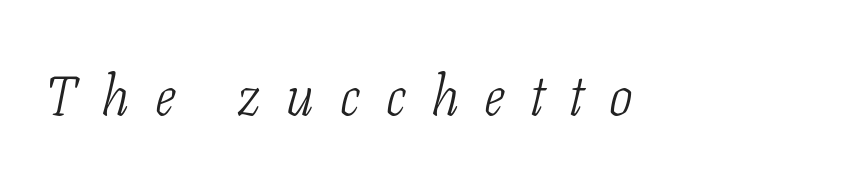
Q: Is the text bold? A: No.
Q: Is the text italic (slanted)? A: Yes, it leans right by about 11 degrees.
Q: Is the typeface a serif or a sans-serif typeface? A: Serif.
Q: Is the text underlined? A: No.
Q: Is the spacing between letters normal or unusually wide? A: Unusually wide.
Q: Width (condensed, normal, or wide)? A: Condensed.
Q: Stroke contrast? A: Low.
Q: x-height? A: Medium.
Q: Monospaced? A: No.
